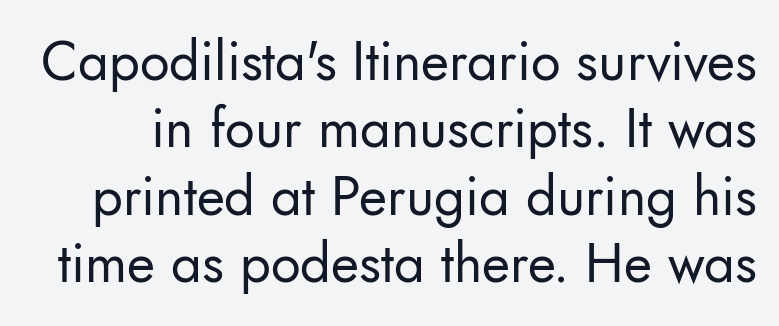
The image shows 54 px regular-weight sans-serif type, upright; set normal line spacing (1.25x), normal letter spacing, not underlined; low stroke contrast and a small x-height.
